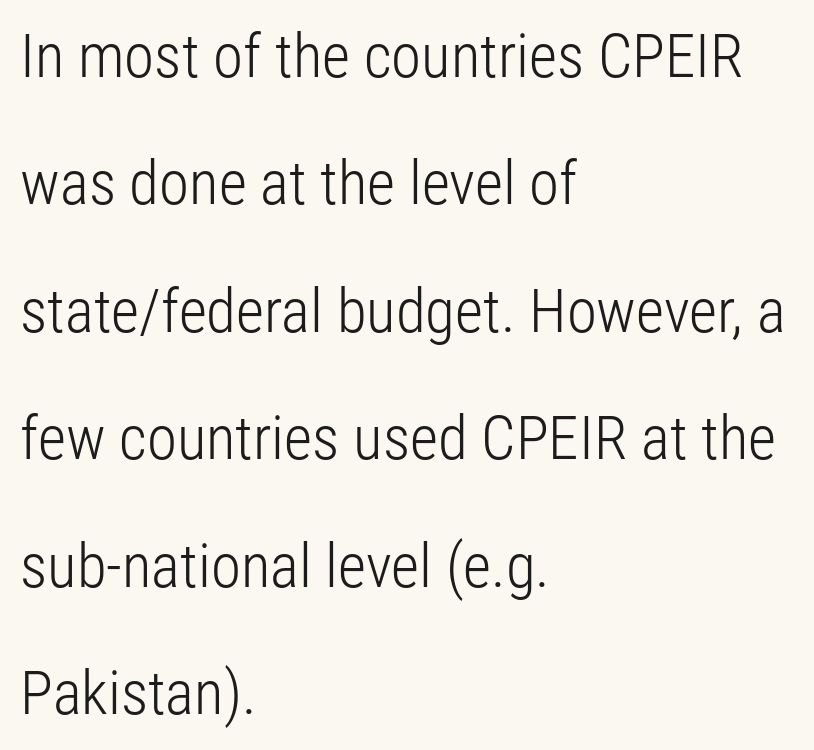
Horizontal alignment here is leftward, the default for most running prose. Nothing heavy about these letters — not bold at all. Quick note: not italic, upright. Unlike a traditional serif, this face leaves its strokes unadorned. Compared with typical paragraphs, the rows here are farther apart. Words float on clear page, feet unadorned.
